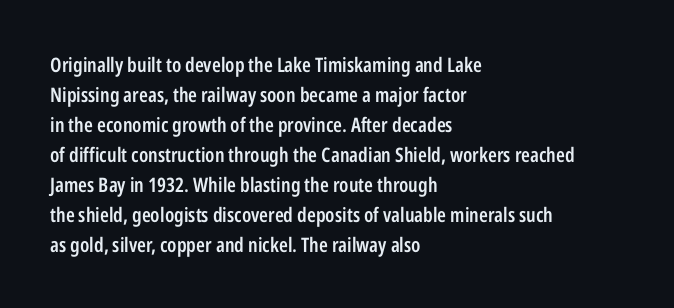
The image shows 20 px text type, upright; set left-aligned, normal line spacing (1.5x), normal letter spacing, not underlined.
